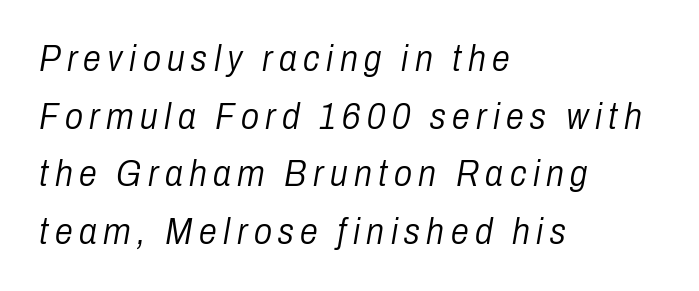
Q: Is the text bold? A: No.
Q: Is the text italic (slanted)? A: Yes, it leans right by about 10 degrees.
Q: Is the text underlined? A: No.
Q: How is the paragraph aligned? A: Left-aligned.
Q: Is the spacing between lines tight, normal or loose? A: Normal.
Q: Width (condensed, normal, or wide)? A: Condensed.
Q: Stroke contrast? A: Low.
Q: x-height? A: Medium.
Q: Monospaced? A: No.
